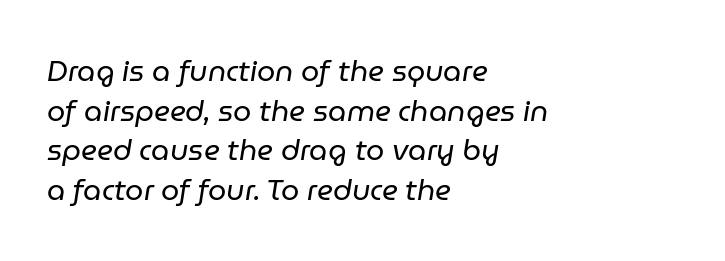
The image shows 29 px regular-weight type, italic (leaning right); set left-aligned, normal line spacing (1.37x), normal letter spacing, not underlined; low stroke contrast and a medium x-height.
